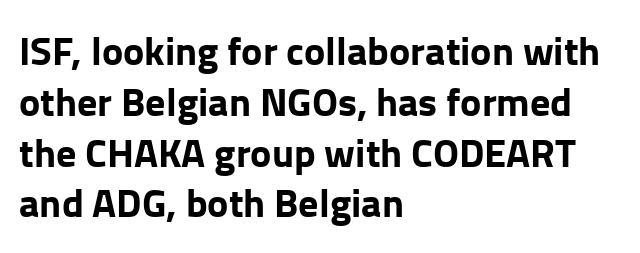
{"serif": "no", "italic": "no", "bold": "yes", "weight": "bold", "width": "normal", "stroke_contrast": "low", "x_height": "medium", "monospaced": "no", "underline": "no", "align": "left", "line_spacing": "normal", "line_spacing_ratio": 1.27, "letter_spacing": "normal", "letter_spacing_em": 0.0, "glyph_px": 40}
